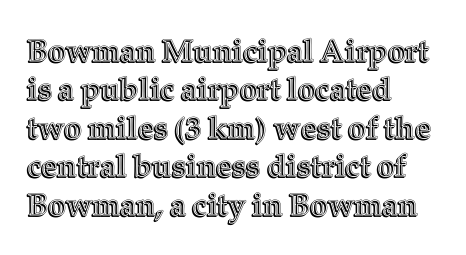
Q: Is the text italic (slanted)? A: No, it is upright.
Q: Is the text underlined? A: No.
Q: How is the paragraph aligned? A: Left-aligned.
Q: Is the spacing between letters normal or unusually wide? A: Normal.
Q: Width (condensed, normal, or wide)? A: Normal.
Q: x-height? A: Medium.
Q: Monospaced? A: No.
